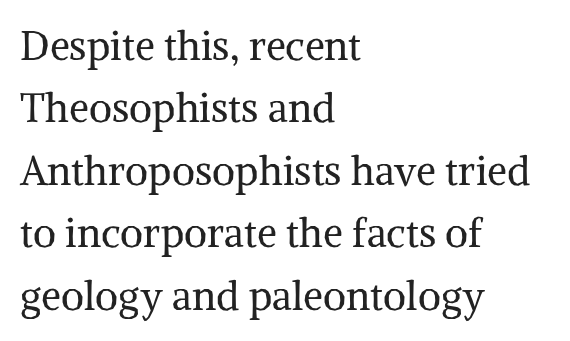
{"serif": "yes", "italic": "no", "bold": "no", "weight": "regular", "width": "normal", "stroke_contrast": "medium", "x_height": "medium", "monospaced": "no", "underline": "no", "align": "left", "line_spacing": "normal", "line_spacing_ratio": 1.56, "letter_spacing": "normal", "letter_spacing_em": 0.0, "glyph_px": 40}
